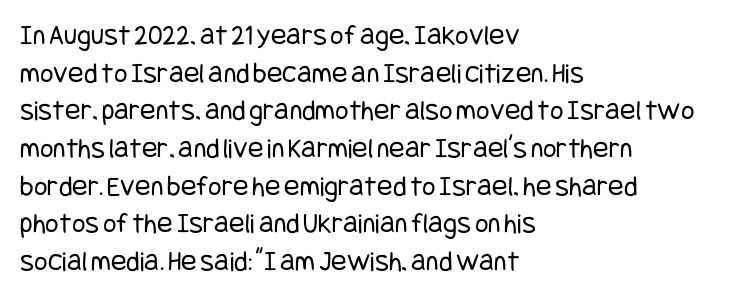
Leftover space on each line is placed entirely after the last word. This is sans-serif lettering, the kind often seen on screens and signage. Weight: regular or lighter. The type is set solid horizontally, with unmodified tracking.
